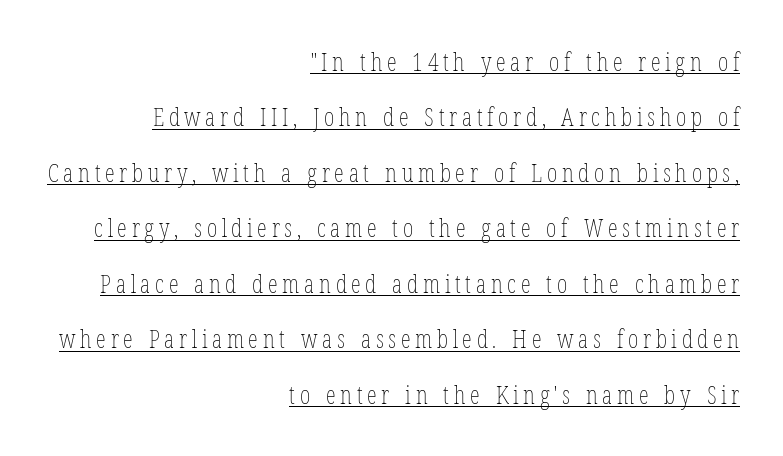
{"italic": "no", "bold": "no", "underline": "yes", "align": "right", "line_spacing": "loose", "line_spacing_ratio": 2.22, "glyph_px": 25}
